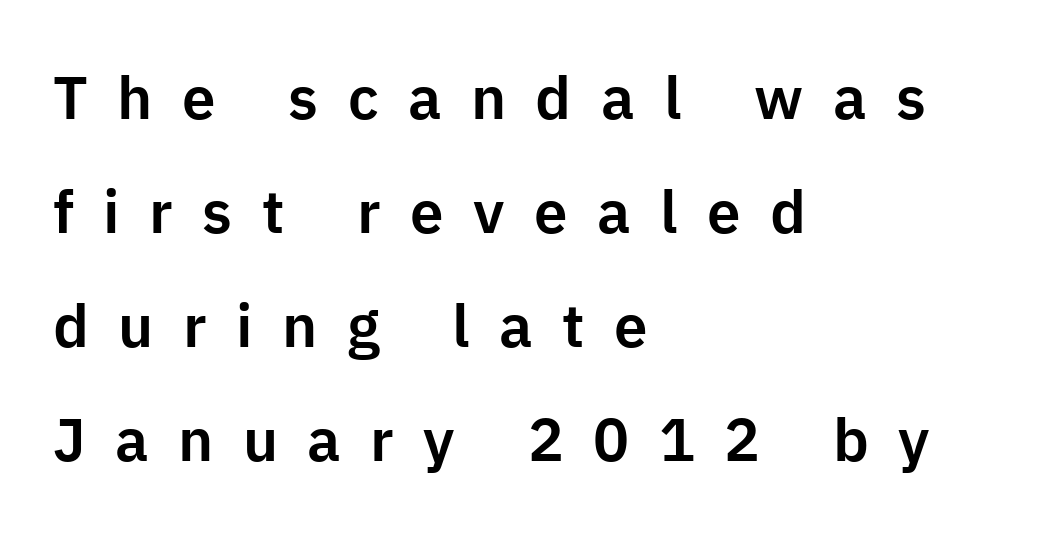
Nobody drew a line under any word here. Unlike italic type, these characters show no tilt at all. The rendering uses natural spacing where letterforms have individual widths. Grotesque or geometric, the face here clearly has no serifs. Successive baselines arrive slowly, with a big drop between each. The gaps between neighbouring characters are conspicuously large.
